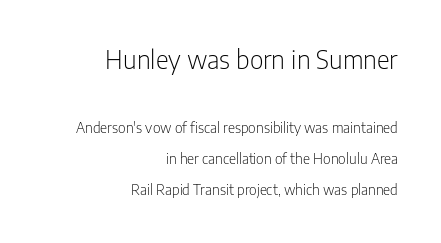
The image shows 25 px text type, upright; set right-aligned, loose line spacing (2.21x), normal letter spacing, not underlined; the first (top) block is 1.79x larger.
